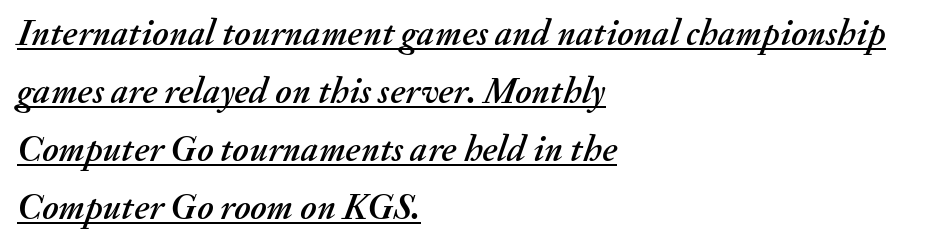
Q: Is the text italic (slanted)? A: Yes, it leans right by about 20 degrees.
Q: Is the text underlined? A: Yes.
Q: How is the paragraph aligned? A: Left-aligned.
Q: Is the spacing between letters normal or unusually wide? A: Normal.
Q: Is the spacing between lines tight, normal or loose? A: Normal.
Q: Width (condensed, normal, or wide)? A: Normal.
Q: Stroke contrast? A: Medium.
Q: x-height? A: Small.
Q: Monospaced? A: No.
